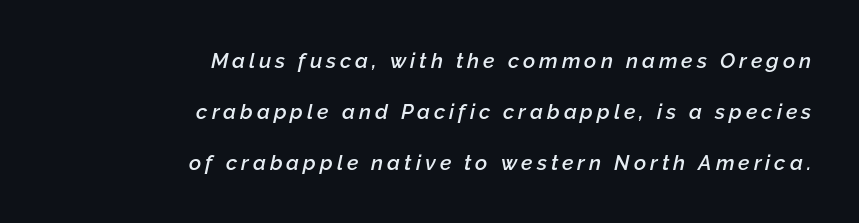
The image shows 21 px text type, italic (leaning right); set right-aligned, loose line spacing (2.42x), not underlined.
